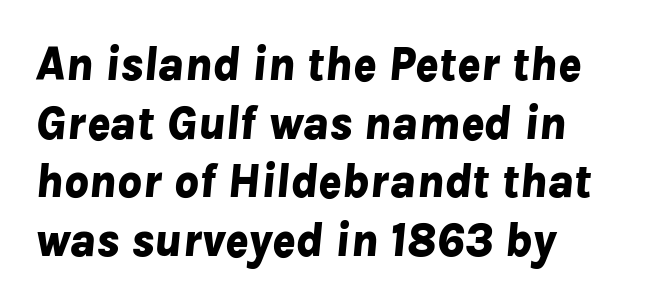
Italic? Definitely — the glyphs are oblique. There is no visible air inserted between adjacent glyphs. Layout note: lines flush left. Note the varied advance widths — an 'i' is clearly narrower than an 'm'. Letters rest on an invisible, unmarked baseline. Stroke thickness is high; the sample reads as a true bold.
